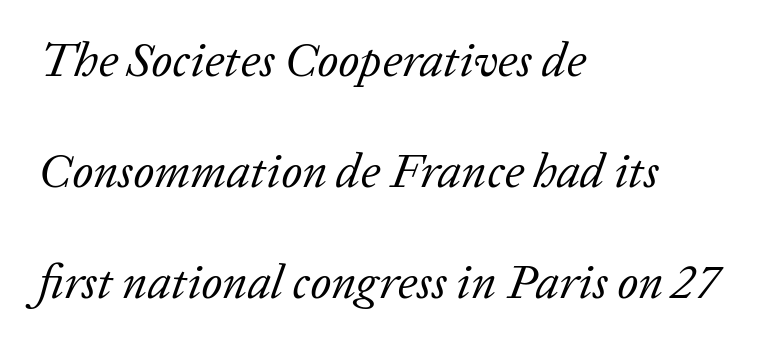
The image shows 48 px regular-weight serif type, italic (leaning right); set left-aligned, loose line spacing (2.31x), normal letter spacing, not underlined; low stroke contrast and a medium x-height.
